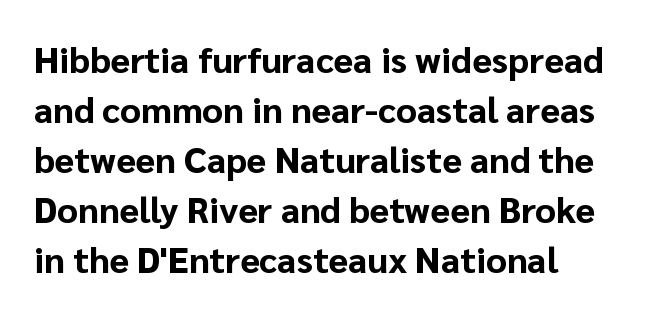
Q: Is the text bold? A: Yes.
Q: Is the text italic (slanted)? A: No, it is upright.
Q: Is the typeface a serif or a sans-serif typeface? A: Sans-serif.
Q: Is the text underlined? A: No.
Q: How is the paragraph aligned? A: Left-aligned.
Q: Is the spacing between letters normal or unusually wide? A: Normal.
Q: Is the spacing between lines tight, normal or loose? A: Normal.
Q: Width (condensed, normal, or wide)? A: Normal.
Q: Stroke contrast? A: Low.
Q: x-height? A: Medium.
Q: Monospaced? A: No.
